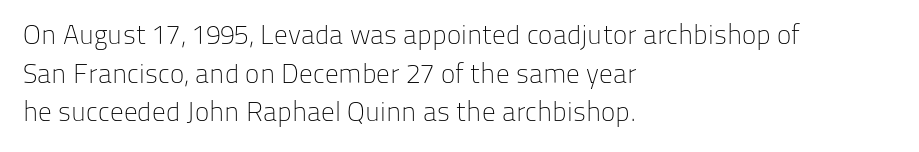
The image shows 27 px text type, upright; set left-aligned, normal line spacing (1.43x), normal letter spacing, not underlined.
